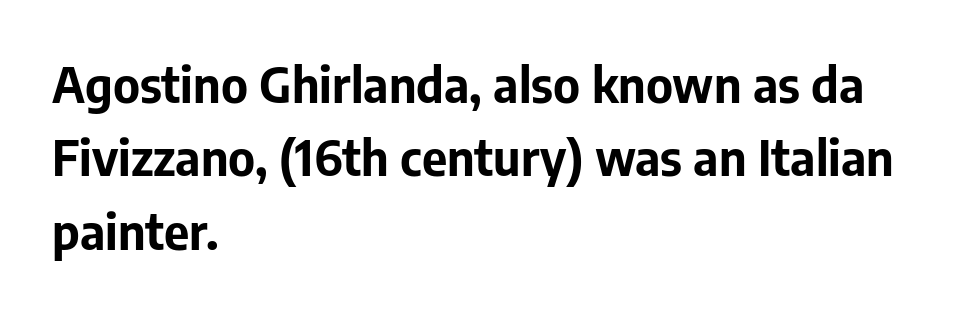
If you drew a line through each stem, it would be perfectly vertical. Thick stems and heavy bowls — unmistakably bold. The rendering shows plain stroke endings on the letterforms — a sans-serif design. If you drew a ruler down the left edge, every line would touch it. Proportional: the letters do not fall into vertical columns.
